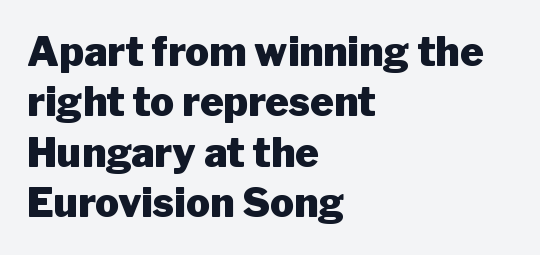
The face used here is a sans, in the tradition of grotesques and geometrics. The rag falls on the right side of this text block. Standard letterfit; no display-style spreading of the glyphs. The font's upright variant was chosen for this text.
